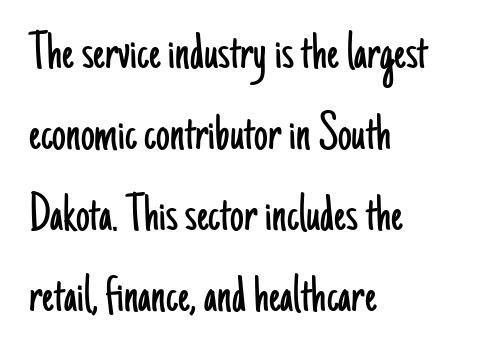
Caption: multi-line text, flush left, ragged right. Weight: regular or lighter. Tracking here is standard; glyphs follow each other at the usual distance. Quick note: not italic, upright.
